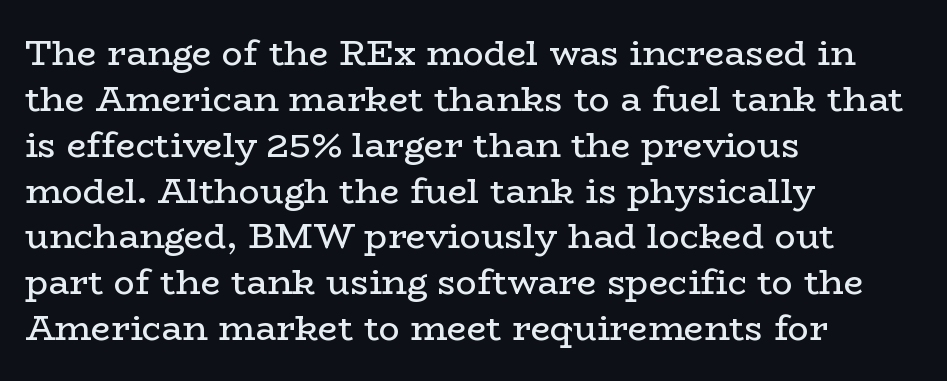
The image shows 35 px regular-weight, wide serif type, upright; set left-aligned, normal line spacing (1.31x), normal letter spacing, not underlined; low stroke contrast and a medium x-height.
